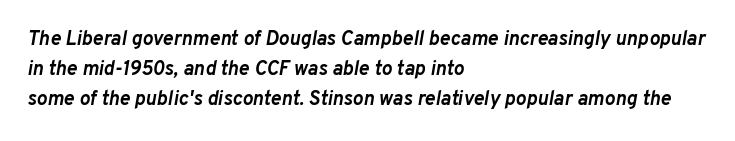
Q: Is the text bold? A: Yes.
Q: Is the text italic (slanted)? A: Yes, it leans right by about 10 degrees.
Q: Is the text underlined? A: No.
Q: How is the paragraph aligned? A: Left-aligned.
Q: Is the spacing between letters normal or unusually wide? A: Normal.
Q: Is the spacing between lines tight, normal or loose? A: Normal.
